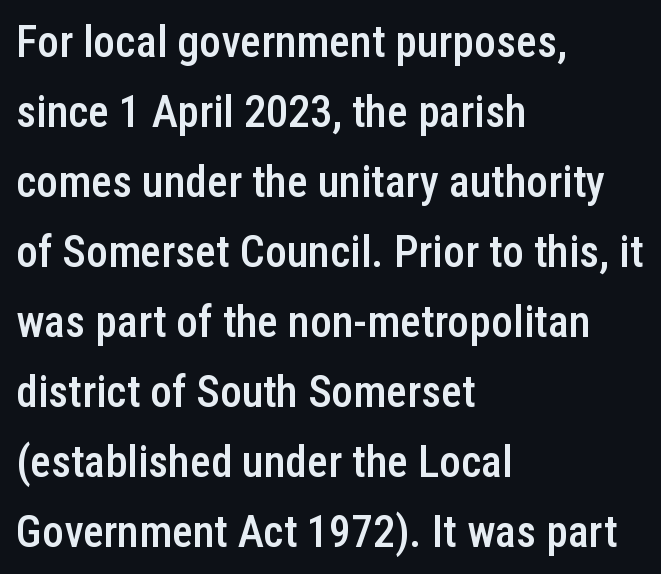
{"serif": "no", "italic": "no", "bold": "semi", "weight": "semibold", "width": "condensed", "stroke_contrast": "low", "x_height": "medium", "monospaced": "no", "underline": "no", "align": "left", "line_spacing": "normal", "line_spacing_ratio": 1.59, "letter_spacing": "normal", "letter_spacing_em": 0.0, "glyph_px": 44}
